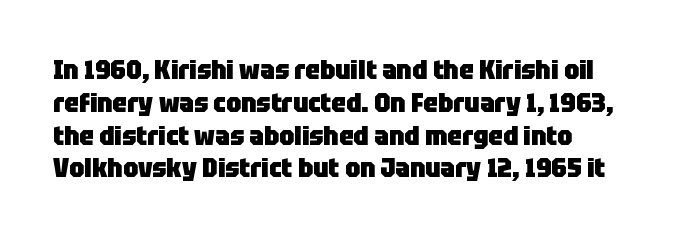
Q: Is the text bold? A: Yes.
Q: Is the text italic (slanted)? A: No, it is upright.
Q: Is the text underlined? A: No.
Q: How is the paragraph aligned? A: Left-aligned.
Q: Is the spacing between letters normal or unusually wide? A: Normal.
Q: Is the spacing between lines tight, normal or loose? A: Normal.
